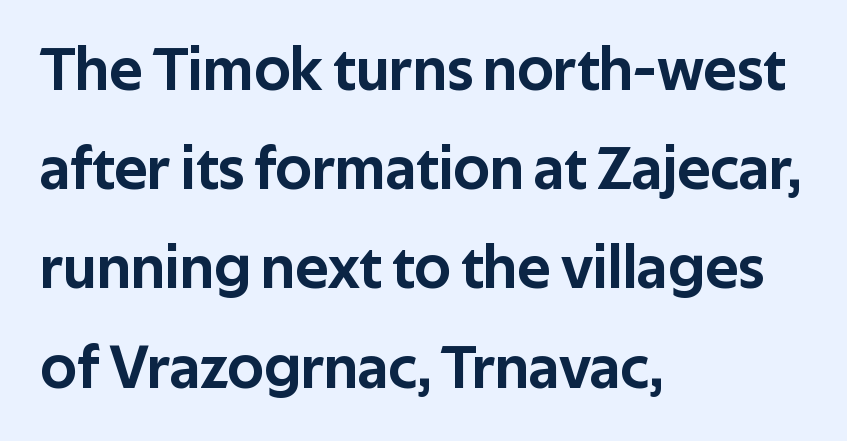
Q: Is the text italic (slanted)? A: No, it is upright.
Q: Is the typeface a serif or a sans-serif typeface? A: Sans-serif.
Q: Is the text underlined? A: No.
Q: How is the paragraph aligned? A: Left-aligned.
Q: Is the spacing between letters normal or unusually wide? A: Normal.
Q: Is the spacing between lines tight, normal or loose? A: Normal.
Q: Width (condensed, normal, or wide)? A: Normal.
Q: Stroke contrast? A: Low.
Q: x-height? A: Medium.
Q: Monospaced? A: No.
